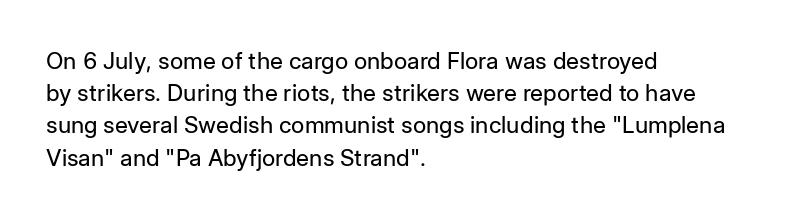
Regarding leading, the lines here are spaced in the standard way. The setting favours the left margin, as ordinary paragraphs usually do. The typeface has the unassuming heft of standard copy or less. The tracking reads as untouched default to a designer's eye. Type without underlining. Vertical strokes here are truly vertical.
